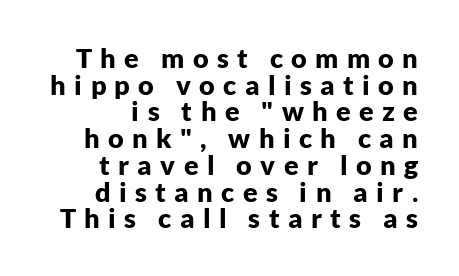
These lines carry a lot of weight — the face is fully bold. Inter-character spacing is expanded well beyond the font's built-in metrics. Every character sits straight up, as roman type does. Teacher's note: observe the even right margin — that is flush-right alignment.
